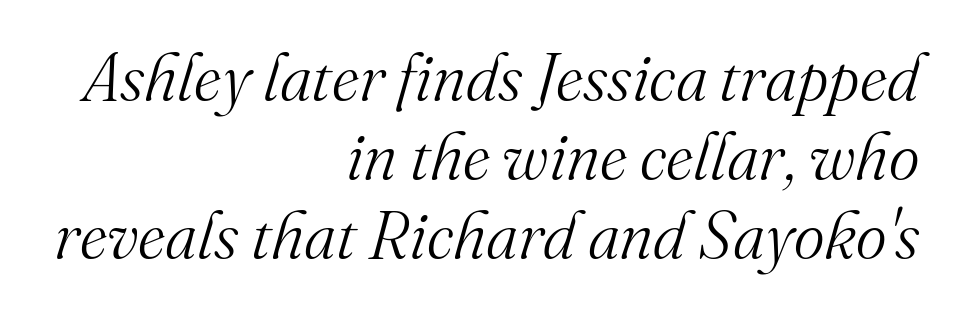
{"serif": "yes", "italic": "yes", "lean": "right", "slant_degrees": 16, "bold": "no", "weight": "light", "width": "normal", "stroke_contrast": "medium", "x_height": "small", "monospaced": "no", "underline": "no", "align": "right", "line_spacing_ratio": 1.2, "letter_spacing": "normal", "letter_spacing_em": 0.0, "glyph_px": 66}
